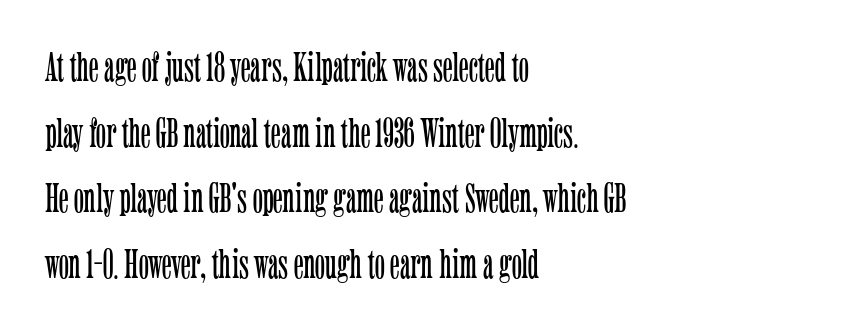
Q: Is the text bold? A: No.
Q: Is the text italic (slanted)? A: No, it is upright.
Q: Is the typeface a serif or a sans-serif typeface? A: Serif.
Q: Is the text underlined? A: No.
Q: How is the paragraph aligned? A: Left-aligned.
Q: Is the spacing between letters normal or unusually wide? A: Normal.
Q: Is the spacing between lines tight, normal or loose? A: Normal.
Q: Width (condensed, normal, or wide)? A: Condensed.
Q: Stroke contrast? A: Low.
Q: x-height? A: Medium.
Q: Monospaced? A: No.
